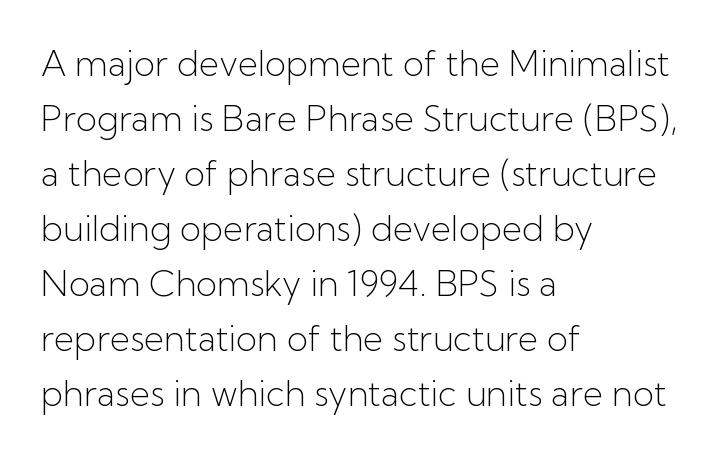
Q: Is the text bold? A: No.
Q: Is the text italic (slanted)? A: No, it is upright.
Q: Is the typeface a serif or a sans-serif typeface? A: Sans-serif.
Q: Is the text underlined? A: No.
Q: How is the paragraph aligned? A: Left-aligned.
Q: Is the spacing between letters normal or unusually wide? A: Normal.
Q: Is the spacing between lines tight, normal or loose? A: Normal.
Q: Width (condensed, normal, or wide)? A: Normal.
Q: Stroke contrast? A: Low.
Q: x-height? A: Medium.
Q: Monospaced? A: No.
